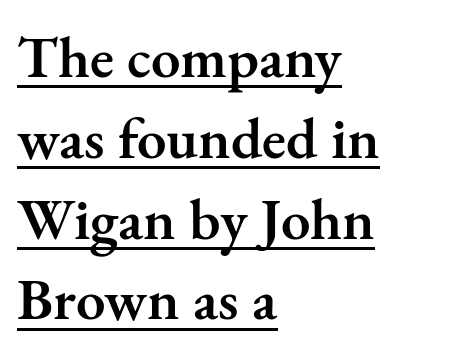
{"serif": "yes", "italic": "no", "bold": "semi", "weight": "semibold", "width": "normal", "stroke_contrast": "medium", "x_height": "small", "monospaced": "no", "underline": "yes", "align": "left", "line_spacing": "normal", "line_spacing_ratio": 1.37, "letter_spacing": "normal", "letter_spacing_em": 0.0, "glyph_px": 59}
